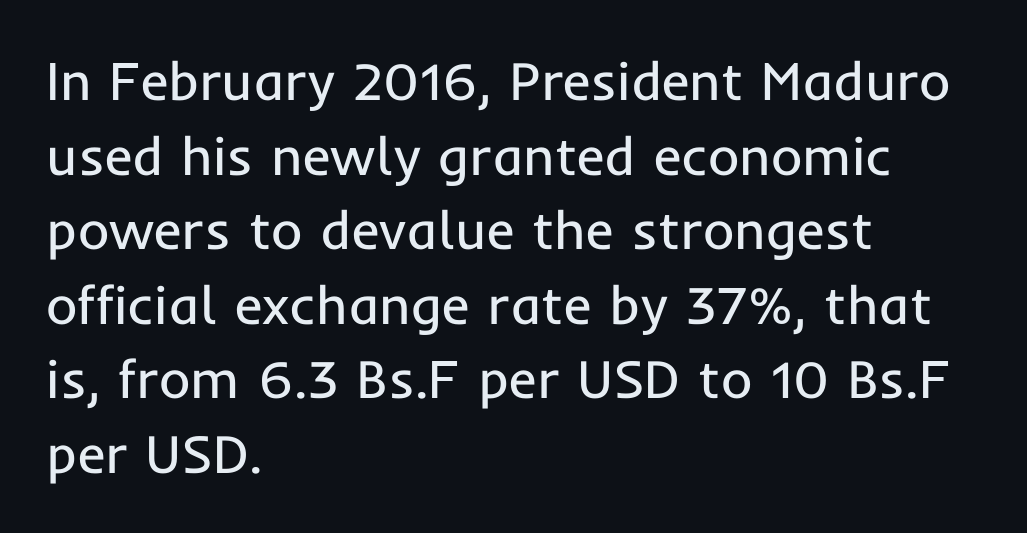
Caption: standard tracking, unaltered. No italicization has been applied; the sample stays upright. Casual observation: everything's shoved over to the left. Each stroke keeps to a modest, everyday thickness or less.
